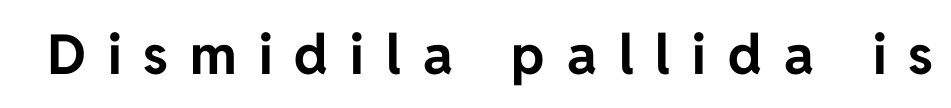
{"serif": "no", "italic": "no", "bold": "yes", "weight": "bold", "width": "normal", "stroke_contrast": "low", "x_height": "medium", "monospaced": "no", "underline": "no", "letter_spacing": "wide", "letter_spacing_em": 0.4, "glyph_px": 55}
